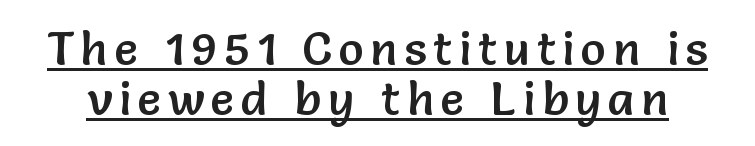
Q: Is the text italic (slanted)? A: No, it is upright.
Q: Is the typeface a serif or a sans-serif typeface? A: Sans-serif.
Q: Is the text underlined? A: Yes.
Q: Is the spacing between lines tight, normal or loose? A: Tight.
Q: Width (condensed, normal, or wide)? A: Normal.
Q: Stroke contrast? A: Low.
Q: x-height? A: Medium.
Q: Monospaced? A: No.
